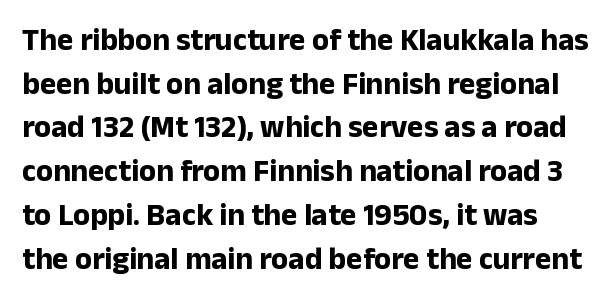
{"serif": "no", "italic": "no", "bold": "yes", "weight": "bold", "width": "normal", "stroke_contrast": "low", "x_height": "medium", "monospaced": "no", "underline": "no", "line_spacing": "normal", "line_spacing_ratio": 1.41, "letter_spacing": "normal", "letter_spacing_em": 0.0, "glyph_px": 31}
